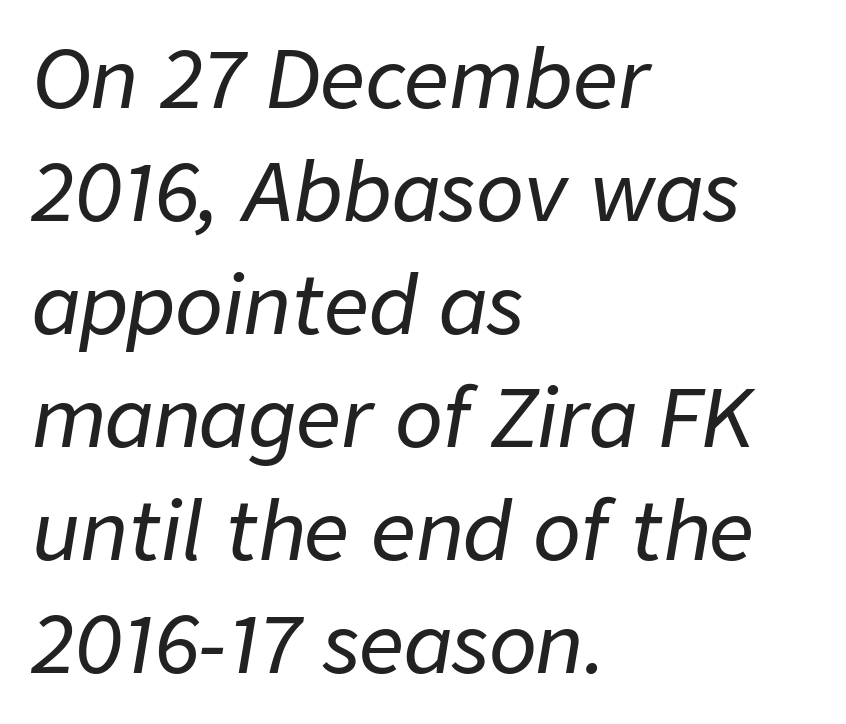
The passage shown has conventional tracking throughout. This rendering features lettering with no underline. Style check: oblique. The face used here is proportionally spaced, like ordinary book or web type. Interline gaps are of average width in this sample. In CSS terms this would be text-align: left.
